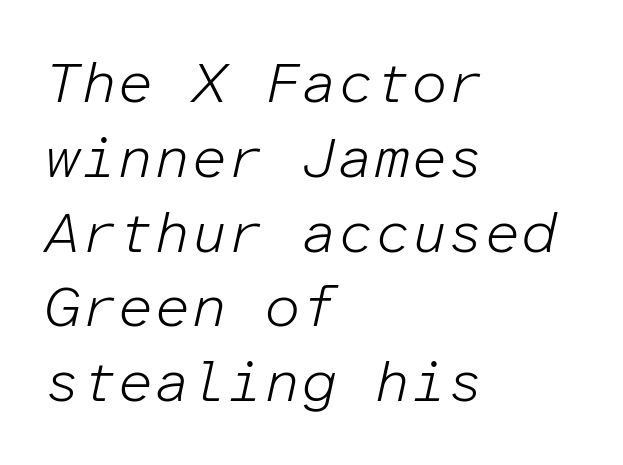
The rendering uses typewriter-style spacing with identical character cells. The typesetting does not lean heavy: it is not bold. Each new line begins a customary step beneath the previous one. Spacing between characters is what you'd get straight out of the box. The paragraph shown leans on its left margin. Words float on clear page, feet unadorned.
